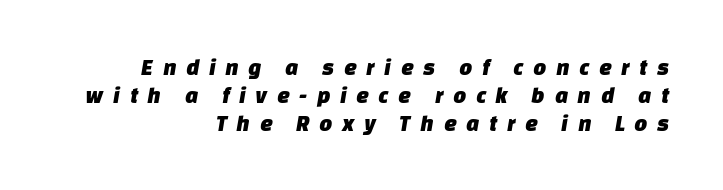
A typesetter would call this heavily tracked-out type. Only glyphs here, with clear space below each row. One-word summary of the alignment: right.
